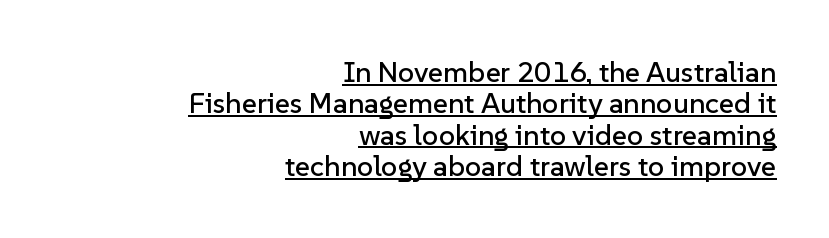
Q: Is the text italic (slanted)? A: No, it is upright.
Q: Is the typeface a serif or a sans-serif typeface? A: Sans-serif.
Q: Is the text underlined? A: Yes.
Q: How is the paragraph aligned? A: Right-aligned.
Q: Is the spacing between letters normal or unusually wide? A: Normal.
Q: Is the spacing between lines tight, normal or loose? A: Tight.
Q: Width (condensed, normal, or wide)? A: Normal.
Q: Stroke contrast? A: Low.
Q: x-height? A: Medium.
Q: Monospaced? A: No.
